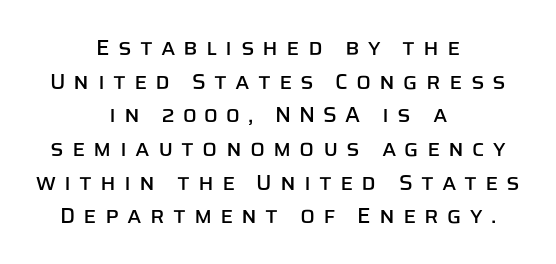
The image shows 22 px text type, upright; set centered, normal line spacing (1.53x), unusually wide letter spacing (+0.37 em), not underlined.
